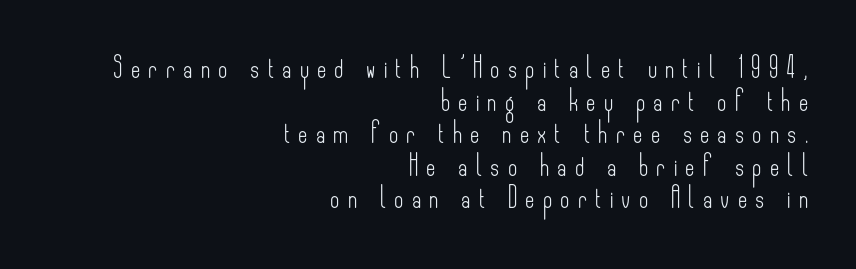
The image shows 20 px text type, upright; set right-aligned, normal line spacing (1.63x), unusually wide letter spacing (+0.41 em), not underlined.
